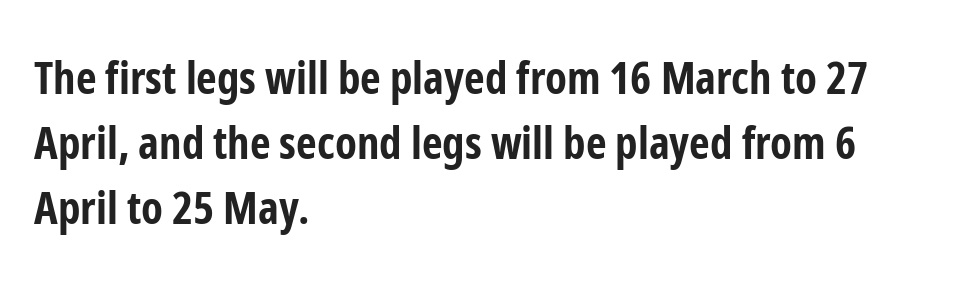
{"serif": "no", "italic": "no", "bold": "yes", "weight": "bold", "width": "condensed", "stroke_contrast": "low", "x_height": "medium", "monospaced": "no", "underline": "no", "align": "left", "line_spacing": "normal", "line_spacing_ratio": 1.44, "letter_spacing": "normal", "letter_spacing_em": 0.0, "glyph_px": 45}
